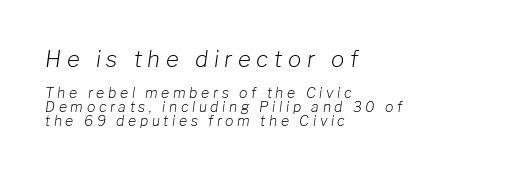
The image shows 22 px text type, italic (leaning right); set left-aligned, tight line spacing (0.99x), unusually wide letter spacing (+0.26 em), not underlined; the first (top) block is 1.57x larger.
